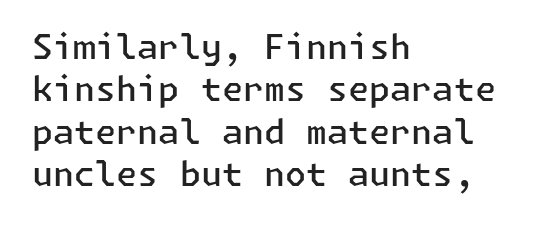
{"serif": "no", "italic": "no", "bold": "semi", "weight": "semibold", "width": "normal", "stroke_contrast": "low", "x_height": "medium", "underline": "no", "align": "left", "line_spacing": "normal", "line_spacing_ratio": 1.25, "letter_spacing": "normal", "letter_spacing_em": 0.0, "glyph_px": 34}
